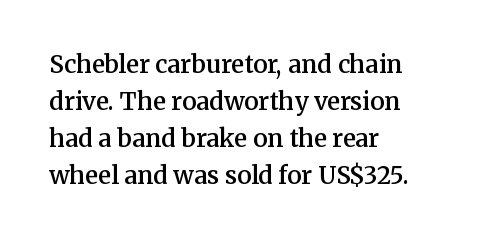
The image shows 24 px text type, upright; set left-aligned, normal line spacing (1.54x), normal letter spacing, not underlined.
